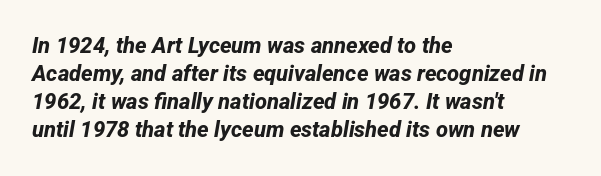
This rendering uses left alignment, leaving the right contour irregular. The gaps between neighbouring characters are ordinary and unremarkable. The leading is moderate, giving the passage an even texture. Compared with an ordinary text face, these strokes are far heavier — a full bold. This rendering features lettering with no underline.
